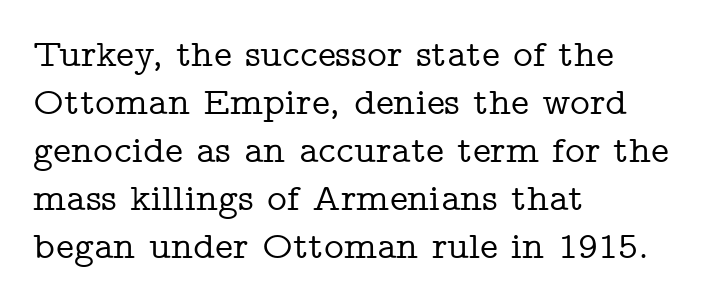
{"serif": "yes", "italic": "no", "width": "wide", "stroke_contrast": "low", "x_height": "medium", "monospaced": "no", "underline": "no", "align": "left", "line_spacing": "normal", "line_spacing_ratio": 1.26, "letter_spacing": "normal", "letter_spacing_em": 0.0, "glyph_px": 38}
